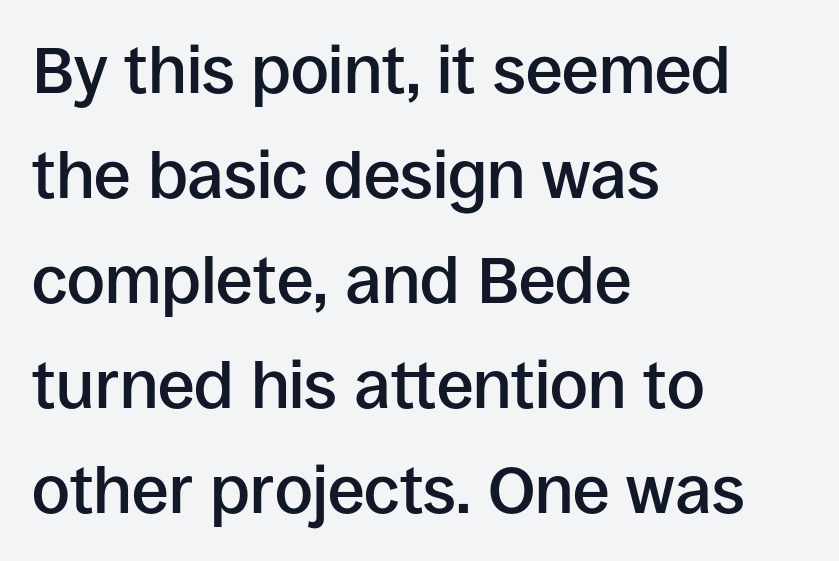
The image shows 66 px semibold sans-serif type, upright; set left-aligned, normal line spacing (1.59x), normal letter spacing, not underlined; low stroke contrast and a large x-height.
